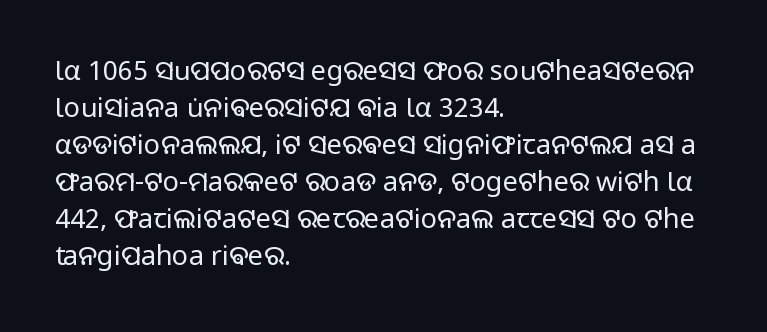
{"italic": "no", "bold": "no", "underline": "no", "align": "left", "line_spacing": "normal", "line_spacing_ratio": 1.37, "letter_spacing": "normal", "letter_spacing_em": 0.0, "glyph_px": 27}
